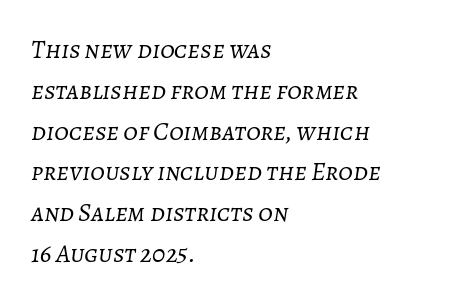
The image shows 26 px text type, italic (leaning right); set left-aligned, normal line spacing (1.57x), normal letter spacing, not underlined.
